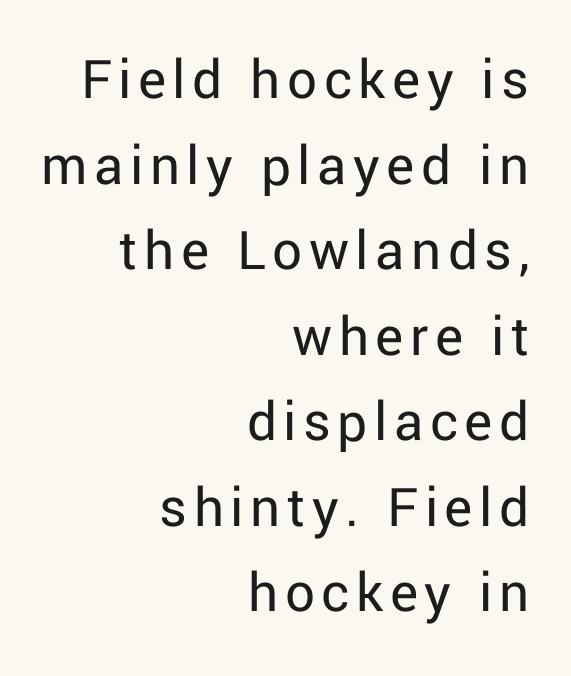
The image shows 59 px regular-weight sans-serif type, upright; set right-aligned, normal line spacing (1.45x), not underlined; low stroke contrast and a medium x-height.
